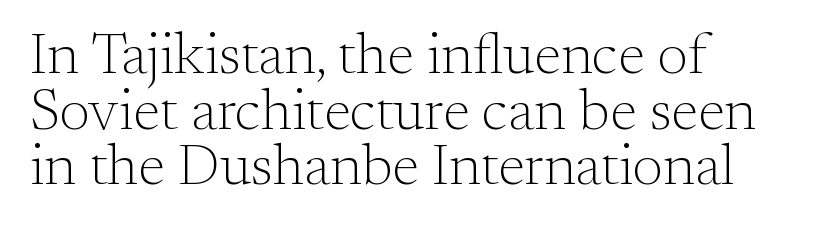
Q: Is the text bold? A: No.
Q: Is the text italic (slanted)? A: No, it is upright.
Q: Is the typeface a serif or a sans-serif typeface? A: Serif.
Q: Is the text underlined? A: No.
Q: How is the paragraph aligned? A: Left-aligned.
Q: Is the spacing between letters normal or unusually wide? A: Normal.
Q: Is the spacing between lines tight, normal or loose? A: Tight.
Q: Width (condensed, normal, or wide)? A: Normal.
Q: Stroke contrast? A: Medium.
Q: x-height? A: Small.
Q: Monospaced? A: No.
